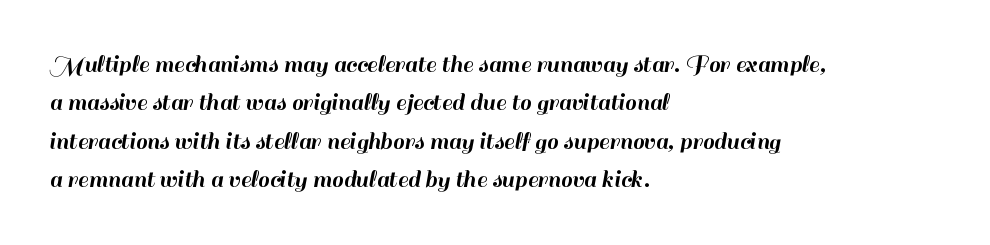
The image shows 26 px text type; set left-aligned, normal line spacing (1.48x), normal letter spacing, not underlined.
